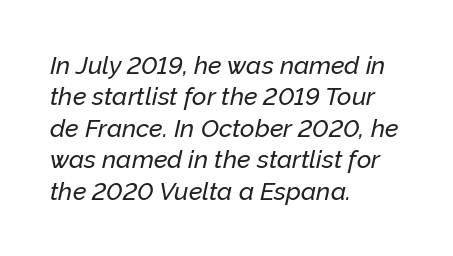
{"italic": "yes", "lean": "right", "slant_degrees": 12, "underline": "no", "align": "left", "line_spacing": "normal", "line_spacing_ratio": 1.26, "letter_spacing": "normal", "letter_spacing_em": 0.0, "glyph_px": 25}
